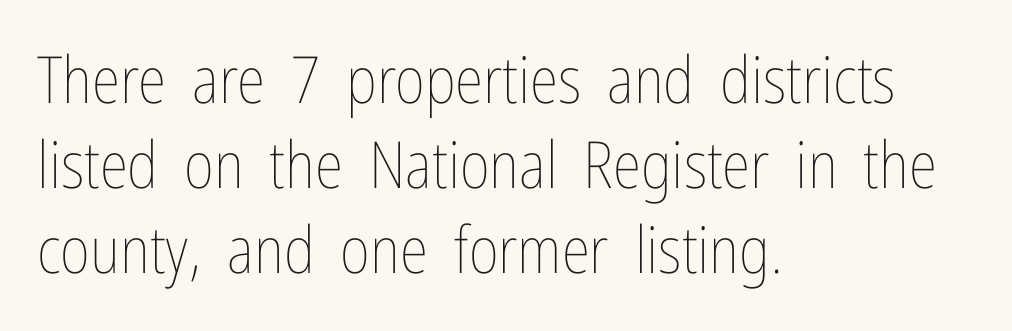
Q: Is the text bold? A: No.
Q: Is the text italic (slanted)? A: No, it is upright.
Q: Is the text underlined? A: No.
Q: How is the paragraph aligned? A: Left-aligned.
Q: Is the spacing between letters normal or unusually wide? A: Normal.
Q: Is the spacing between lines tight, normal or loose? A: Normal.
Q: Width (condensed, normal, or wide)? A: Condensed.
Q: Stroke contrast? A: Low.
Q: x-height? A: Medium.
Q: Monospaced? A: No.
